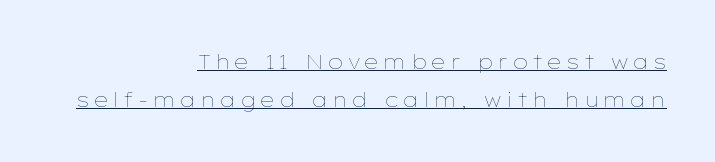
The image shows 20 px text type, upright; set right-aligned, loose line spacing (1.91x), unusually wide letter spacing (+0.21 em), underlined.
